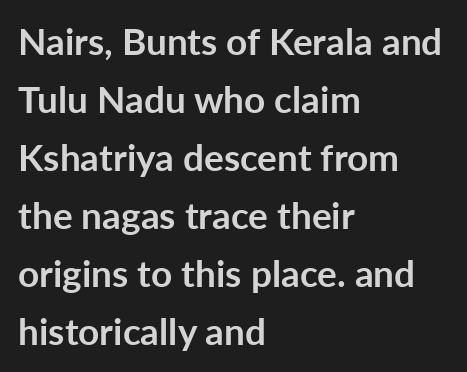
Q: Is the text bold? A: Yes.
Q: Is the text italic (slanted)? A: No, it is upright.
Q: Is the typeface a serif or a sans-serif typeface? A: Sans-serif.
Q: Is the text underlined? A: No.
Q: How is the paragraph aligned? A: Left-aligned.
Q: Is the spacing between letters normal or unusually wide? A: Normal.
Q: Is the spacing between lines tight, normal or loose? A: Normal.
Q: Width (condensed, normal, or wide)? A: Normal.
Q: Stroke contrast? A: Low.
Q: x-height? A: Medium.
Q: Monospaced? A: No.
